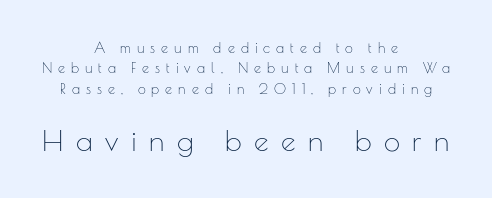
{"serif": "no", "italic": "no", "bold": "no", "weight": "thin", "width": "normal", "stroke_contrast": "low", "x_height": "small", "monospaced": "no", "underline": "no", "align": "center", "line_spacing": "normal", "line_spacing_ratio": 1.45, "letter_spacing": "wide", "letter_spacing_em": 0.43, "larger_block": "second", "size_ratio": 2.07, "glyph_px": 29}
